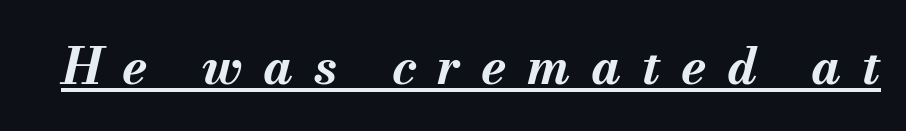
Q: Is the text bold? A: Yes.
Q: Is the text italic (slanted)? A: Yes, it leans right by about 13 degrees.
Q: Is the text underlined? A: Yes.
Q: Is the spacing between letters normal or unusually wide? A: Unusually wide.
Q: Width (condensed, normal, or wide)? A: Normal.
Q: Stroke contrast? A: Medium.
Q: x-height? A: Small.
Q: Monospaced? A: No.
